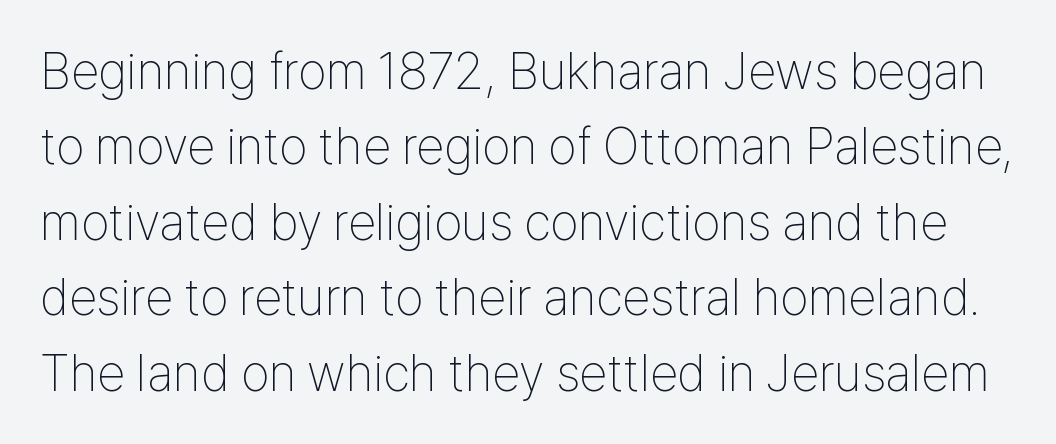
{"serif": "no", "italic": "no", "bold": "no", "weight": "thin", "width": "condensed", "stroke_contrast": "low", "x_height": "medium", "monospaced": "no", "underline": "no", "line_spacing": "normal", "line_spacing_ratio": 1.48, "letter_spacing": "normal", "letter_spacing_em": 0.0, "glyph_px": 51}
